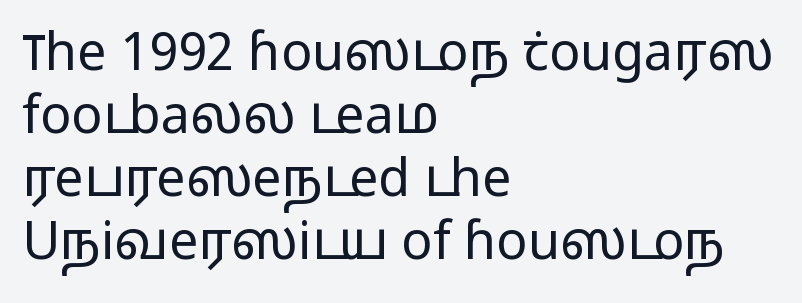
The image shows 52 px light, wide sans-serif type, upright; set left-aligned, line spacing 1.21x, normal letter spacing, not underlined; low stroke contrast and a medium x-height.
